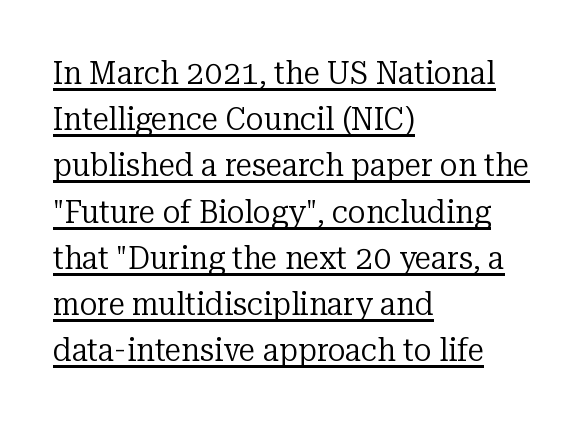
{"serif": "yes", "italic": "no", "bold": "no", "weight": "regular", "width": "normal", "stroke_contrast": "low", "x_height": "medium", "monospaced": "no", "underline": "yes", "align": "left", "line_spacing": "normal", "line_spacing_ratio": 1.4, "letter_spacing": "normal", "letter_spacing_em": 0.0, "glyph_px": 33}
